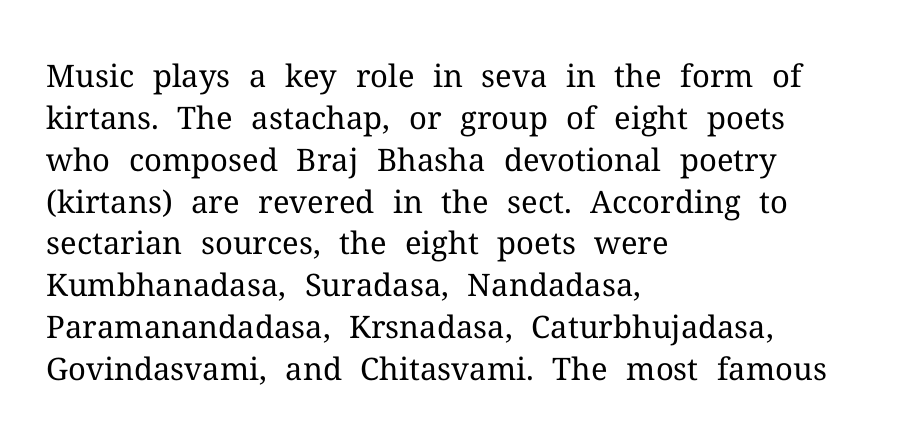
How would I describe the line gaps? Plain and ordinary. You could not count columns in this text — the font is proportionally spaced. The compositor pushed each line to the left boundary. Old-style or modern, the face here clearly has serifs.
